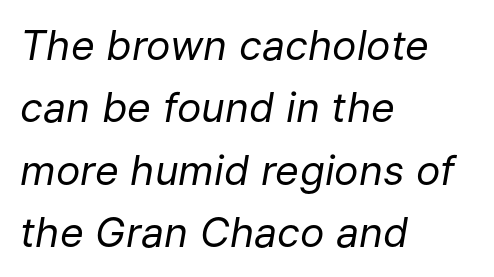
The image shows 41 px regular-weight type, italic (leaning right); set left-aligned, normal line spacing (1.52x), normal letter spacing, not underlined; low stroke contrast and a medium x-height.
